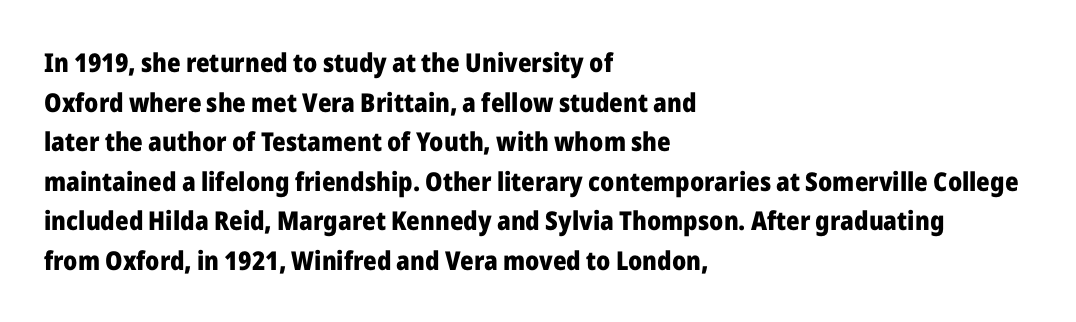
The image shows 26 px bold type, upright; set left-aligned, normal line spacing (1.52x), normal letter spacing, not underlined.
